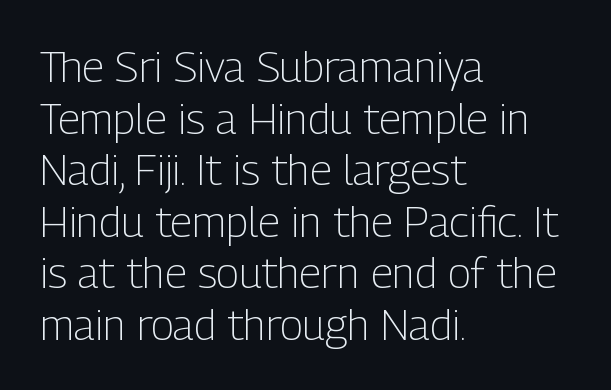
{"serif": "no", "italic": "no", "bold": "no", "weight": "light", "width": "condensed", "stroke_contrast": "low", "x_height": "medium", "monospaced": "no", "underline": "no", "align": "left", "line_spacing_ratio": 1.2, "letter_spacing": "normal", "letter_spacing_em": 0.0, "glyph_px": 43}
